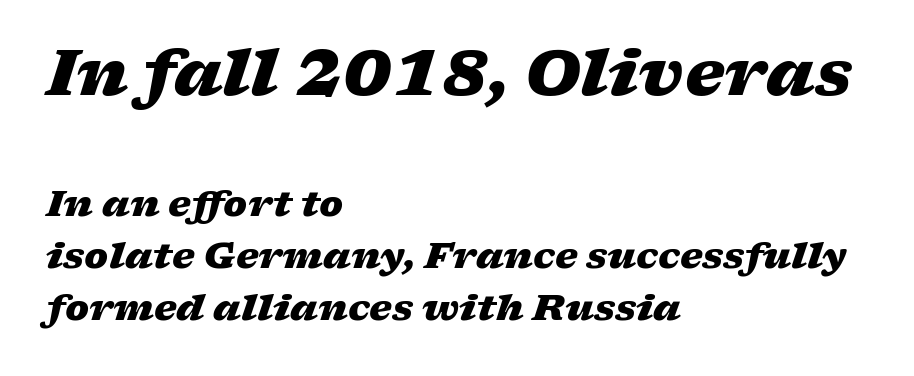
These lines are rendered in a variable-pitch font. The line-height multiplier appears to be the usual default. This rendering features lettering with no underline. The compositor pushed each line to the left boundary. Type size steps down from the first block to the second. Words appear dense and cohesive because spacing is normal.
